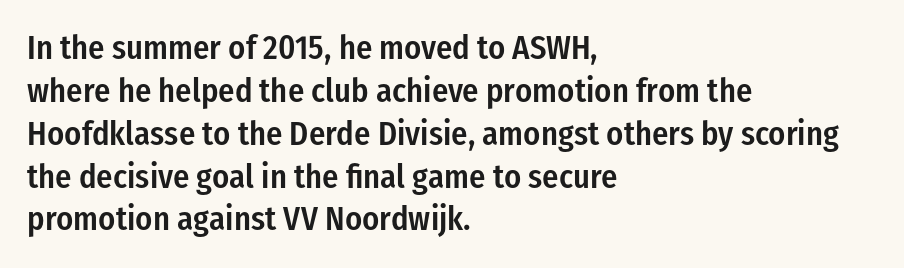
{"serif": "no", "italic": "no", "bold": "semi", "weight": "semibold", "width": "condensed", "stroke_contrast": "low", "x_height": "medium", "monospaced": "no", "underline": "no", "align": "left", "line_spacing": "normal", "line_spacing_ratio": 1.26, "letter_spacing": "normal", "letter_spacing_em": 0.0, "glyph_px": 34}
